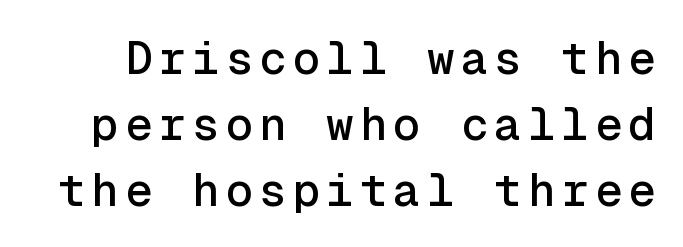
{"serif": "no", "italic": "no", "width": "normal", "x_height": "medium", "monospaced": "yes", "underline": "no", "line_spacing": "normal", "line_spacing_ratio": 1.43, "glyph_px": 46}
